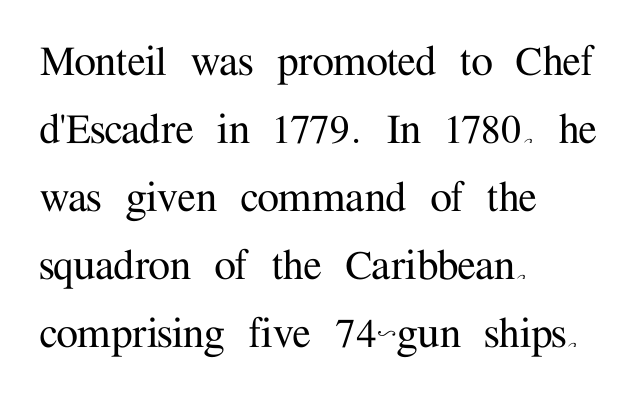
{"serif": "yes", "italic": "no", "width": "normal", "stroke_contrast": "medium", "x_height": "medium", "monospaced": "no", "underline": "no", "align": "left", "line_spacing": "normal", "line_spacing_ratio": 1.39, "letter_spacing": "normal", "letter_spacing_em": 0.0, "glyph_px": 49}
